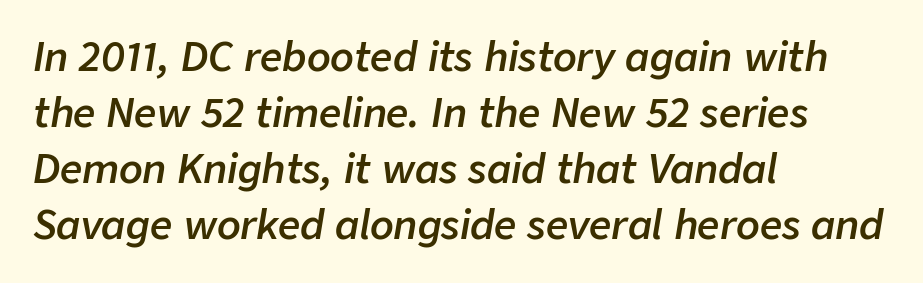
Q: Is the text bold? A: Semi-bold.
Q: Is the text italic (slanted)? A: Yes, it leans right by about 9 degrees.
Q: Is the text underlined? A: No.
Q: How is the paragraph aligned? A: Left-aligned.
Q: Is the spacing between letters normal or unusually wide? A: Normal.
Q: Is the spacing between lines tight, normal or loose? A: Normal.
Q: Width (condensed, normal, or wide)? A: Normal.
Q: Stroke contrast? A: Low.
Q: x-height? A: Medium.
Q: Monospaced? A: No.
